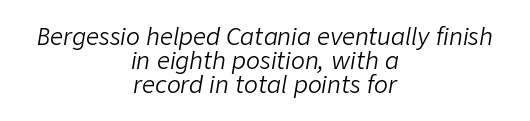
Look at the tracking — it's just the regular setting, nothing added. Tightly led — the rows are bunched. Horizontal alignment here is central, giving a formal, balanced look. Compared with ordinary roman type, these characters are visibly tilted. The area under the type is left untouched. No letter is thick-stroked: the sample isn't bold.
